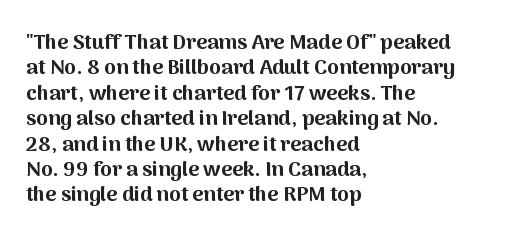
{"italic": "no", "bold": "yes", "underline": "no", "align": "left", "line_spacing_ratio": 1.21, "letter_spacing": "normal", "letter_spacing_em": 0.0, "glyph_px": 21}
